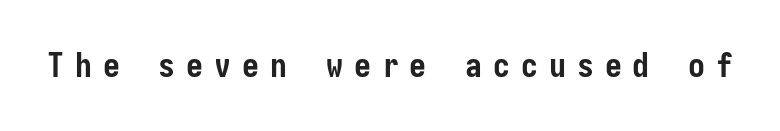
The image shows 34 px semibold, condensed sans-serif type, upright; set unusually wide letter spacing (+0.32 em), not underlined; low stroke contrast and a medium x-height.
